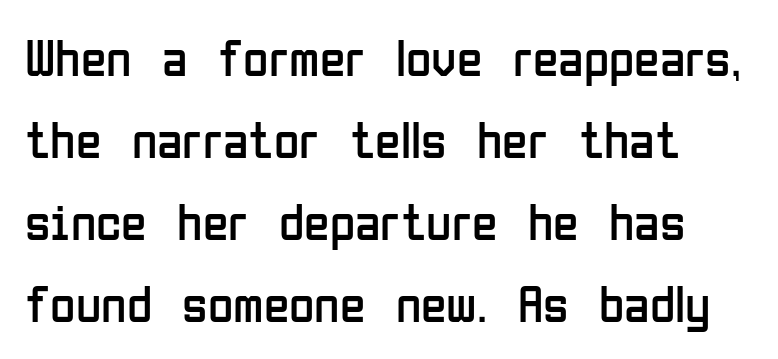
{"serif": "no", "italic": "no", "bold": "no", "weight": "regular", "width": "condensed", "stroke_contrast": "low", "x_height": "medium", "monospaced": "no", "underline": "no", "align": "left", "line_spacing": "normal", "line_spacing_ratio": 1.58, "letter_spacing": "normal", "letter_spacing_em": 0.0, "glyph_px": 52}
